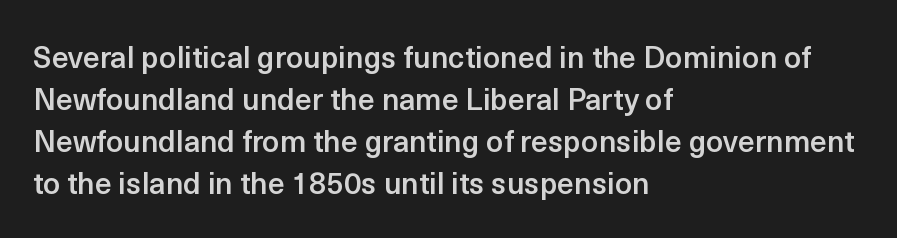
Look at the bottom of the vertical strokes: they stop flat, with no serifs. The rendering uses natural spacing where letterforms have individual widths. Nobody touched the tracking dial on this one. These lines sit exactly where default settings would place them.
